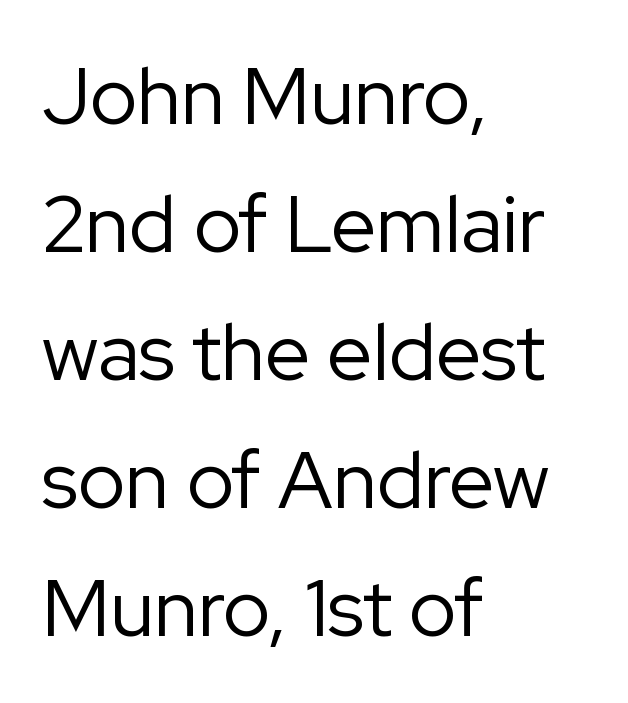
Q: Is the text bold? A: No.
Q: Is the text italic (slanted)? A: No, it is upright.
Q: Is the typeface a serif or a sans-serif typeface? A: Sans-serif.
Q: Is the text underlined? A: No.
Q: How is the paragraph aligned? A: Left-aligned.
Q: Is the spacing between letters normal or unusually wide? A: Normal.
Q: Is the spacing between lines tight, normal or loose? A: Normal.
Q: Width (condensed, normal, or wide)? A: Normal.
Q: Stroke contrast? A: Low.
Q: x-height? A: Medium.
Q: Monospaced? A: No.
